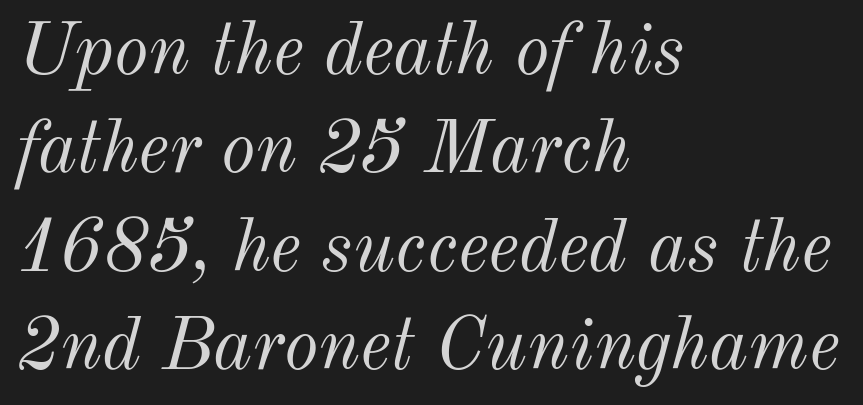
The glyphs are unaccompanied by any horizontal stroke below them. Regular leading. Casual observation: everything's shoved over to the left. Bold? No — there's no thickening of the strokes. Do the characters align in a grid? No, the font is proportional. Slant detected: the letters are inclined.
